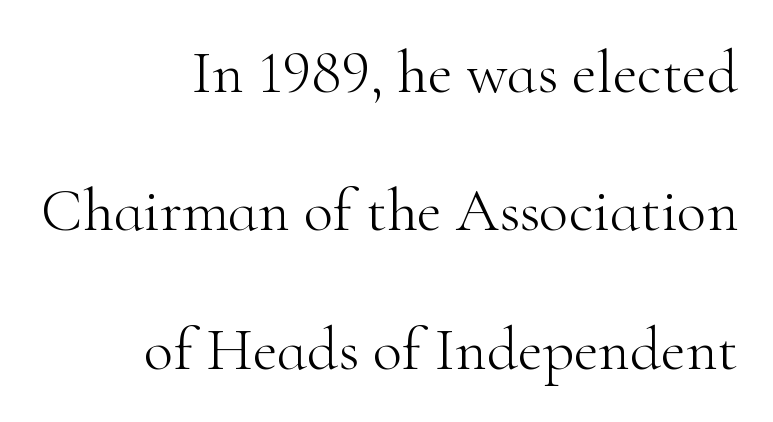
The strokes carry an ordinary text weight at most. The area under the type is left untouched. The paragraph has a hard right edge and a soft left edge. Nothing unusual about the tracking: characters are spaced as the font intends. Proportional: the letters do not fall into vertical columns.
